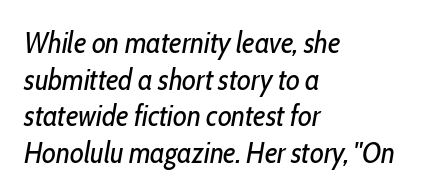
Q: Is the text bold? A: No.
Q: Is the text italic (slanted)? A: Yes, it leans right by about 10 degrees.
Q: Is the text underlined? A: No.
Q: How is the paragraph aligned? A: Left-aligned.
Q: Is the spacing between letters normal or unusually wide? A: Normal.
Q: Width (condensed, normal, or wide)? A: Condensed.
Q: Stroke contrast? A: Low.
Q: x-height? A: Medium.
Q: Monospaced? A: No.
